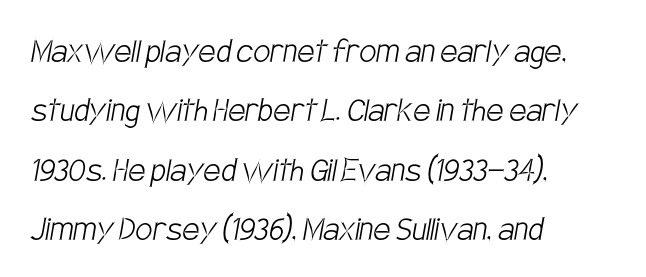
Q: Is the text bold? A: No.
Q: Is the typeface a serif or a sans-serif typeface? A: Sans-serif.
Q: Is the text underlined? A: No.
Q: How is the paragraph aligned? A: Left-aligned.
Q: Is the spacing between letters normal or unusually wide? A: Normal.
Q: Is the spacing between lines tight, normal or loose? A: Normal.
Q: Width (condensed, normal, or wide)? A: Condensed.
Q: Stroke contrast? A: Low.
Q: x-height? A: Large.
Q: Monospaced? A: No.
